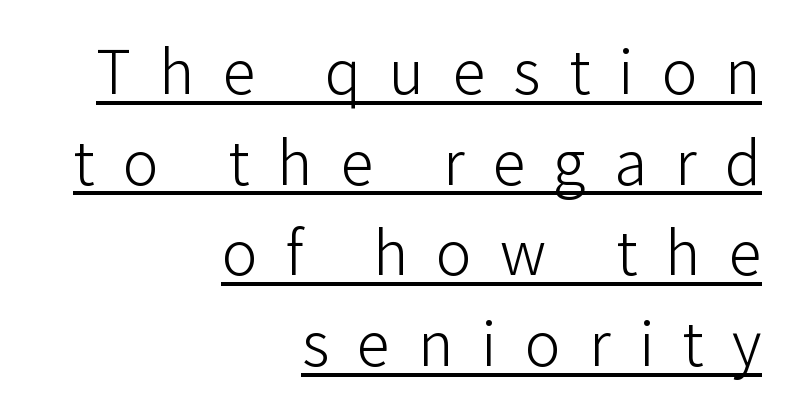
Q: Is the text bold? A: No.
Q: Is the text italic (slanted)? A: No, it is upright.
Q: Is the typeface a serif or a sans-serif typeface? A: Sans-serif.
Q: Is the text underlined? A: Yes.
Q: How is the paragraph aligned? A: Right-aligned.
Q: Is the spacing between letters normal or unusually wide? A: Unusually wide.
Q: Is the spacing between lines tight, normal or loose? A: Normal.
Q: Width (condensed, normal, or wide)? A: Normal.
Q: Stroke contrast? A: Low.
Q: x-height? A: Medium.
Q: Monospaced? A: No.
